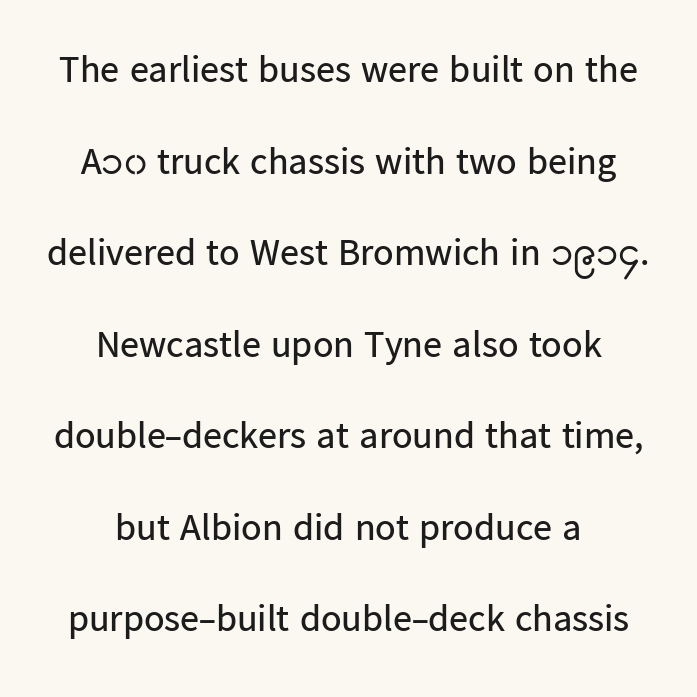
Classification — sans serif. The letters stand straight up with perfectly vertical stems. A centered setting, common on invitations and titles, is used for this passage. If you measured baseline to baseline, you'd find a long distance. Words float on clear page, feet unadorned. A typesetter would call this proportional, since set widths differ per character.
